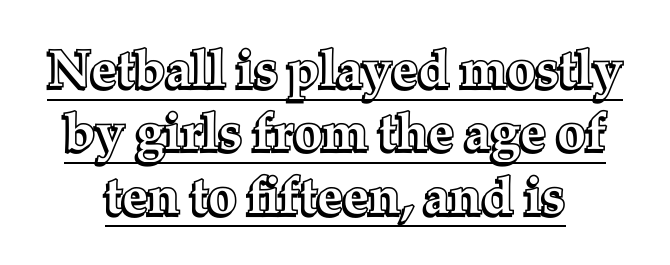
The image shows 52 px text type, upright; set line spacing 1.22x, normal letter spacing, underlined; a medium x-height.
